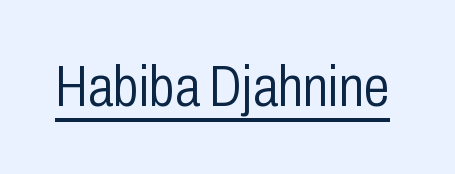
The image shows 58 px light, condensed sans-serif type, upright; set normal letter spacing, underlined; low stroke contrast and a medium x-height.
